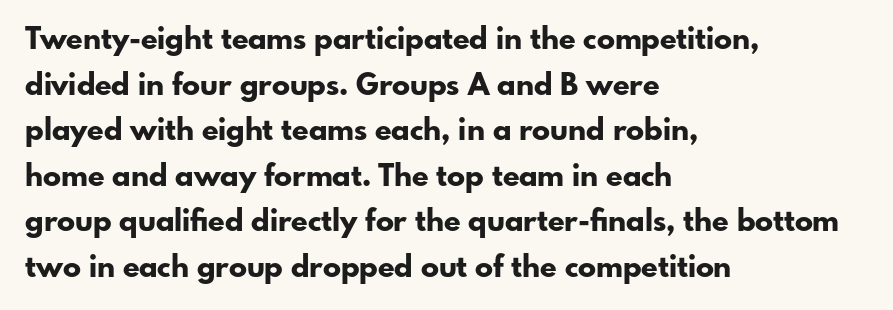
{"serif": "no", "italic": "no", "bold": "yes", "weight": "bold", "width": "normal", "stroke_contrast": "low", "x_height": "small", "monospaced": "no", "underline": "no", "align": "left", "line_spacing": "normal", "line_spacing_ratio": 1.52, "letter_spacing": "normal", "letter_spacing_em": 0.0, "glyph_px": 30}
